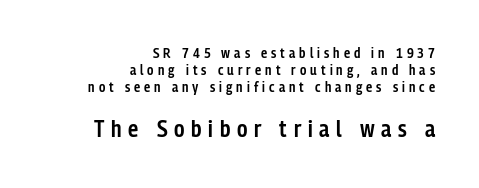
The setting favours the right margin, as signatures and pull-quotes sometimes do. Compared with an ordinary text face, these strokes are moderately heavier — a semibold. It's the straight-up-and-down kind of type. Caption: upper text group reduced, lower text group enlarged. You could only call the tracking loose — the letters float apart.
